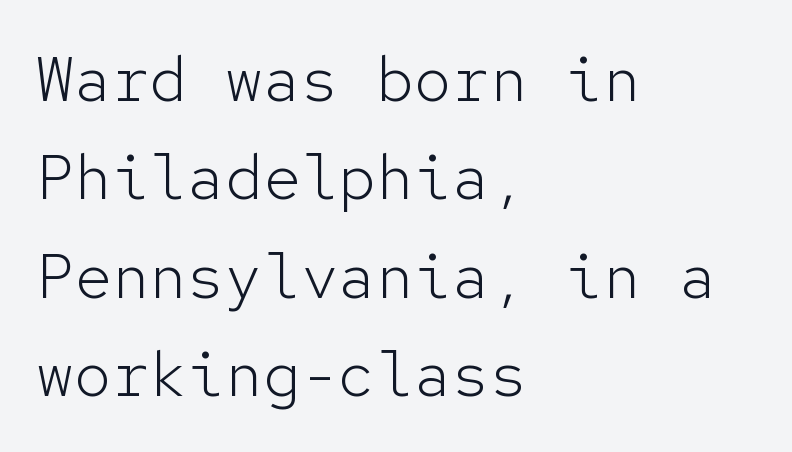
Q: Is the text bold? A: No.
Q: Is the text italic (slanted)? A: No, it is upright.
Q: Is the typeface a serif or a sans-serif typeface? A: Sans-serif.
Q: Is the text underlined? A: No.
Q: How is the paragraph aligned? A: Left-aligned.
Q: Is the spacing between letters normal or unusually wide? A: Normal.
Q: Is the spacing between lines tight, normal or loose? A: Normal.
Q: Width (condensed, normal, or wide)? A: Normal.
Q: Stroke contrast? A: Low.
Q: x-height? A: Medium.
Q: Monospaced? A: Yes.
